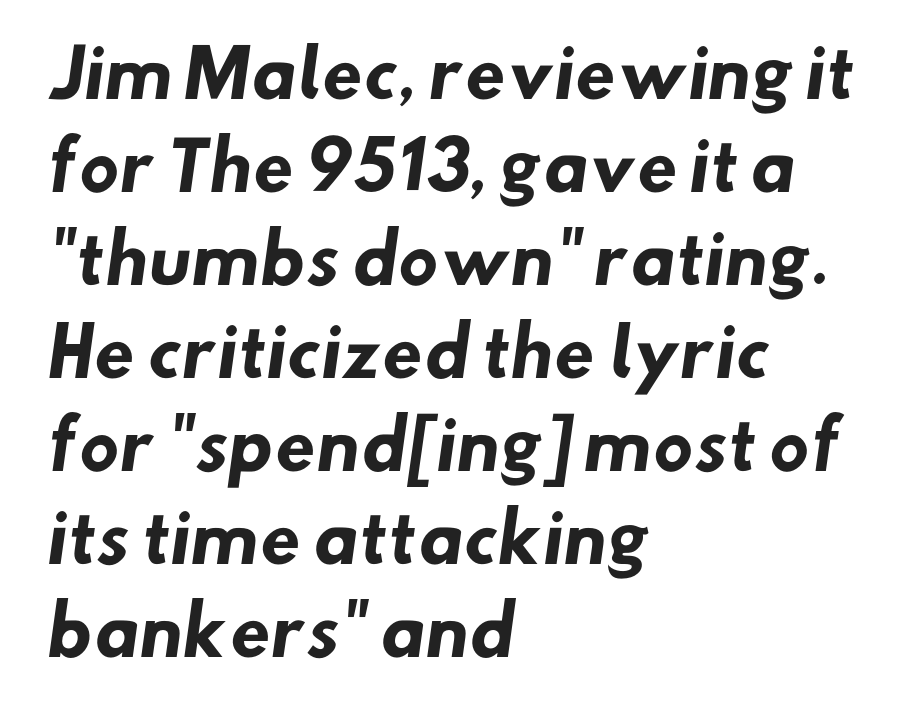
{"serif": "no", "bold": "yes", "weight": "heavy", "width": "normal", "stroke_contrast": "low", "x_height": "small", "monospaced": "no", "underline": "no", "align": "left", "line_spacing": "normal", "line_spacing_ratio": 1.41, "letter_spacing": "normal", "letter_spacing_em": 0.0, "glyph_px": 66}
